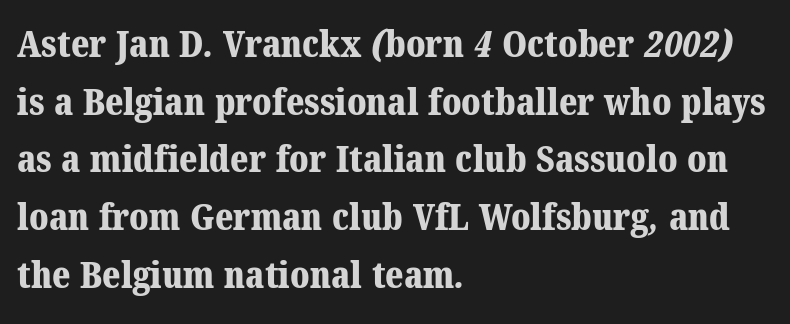
Q: Is the text bold? A: Yes.
Q: Is the typeface a serif or a sans-serif typeface? A: Serif.
Q: Is the text underlined? A: No.
Q: How is the paragraph aligned? A: Left-aligned.
Q: Is the spacing between letters normal or unusually wide? A: Normal.
Q: Is the spacing between lines tight, normal or loose? A: Normal.
Q: Width (condensed, normal, or wide)? A: Normal.
Q: Stroke contrast? A: Medium.
Q: x-height? A: Medium.
Q: Monospaced? A: No.
